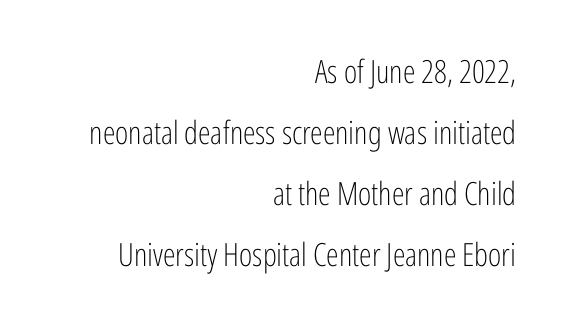
The image shows 32 px light, condensed sans-serif type, upright; set right-aligned, loose line spacing (1.91x), normal letter spacing, not underlined; low stroke contrast and a medium x-height.
